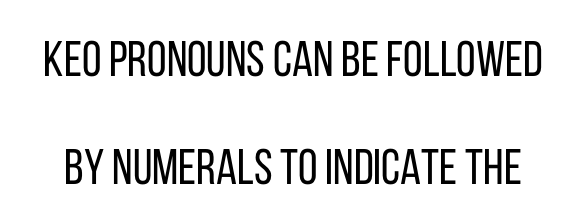
Q: Is the text bold? A: No.
Q: Is the text italic (slanted)? A: No, it is upright.
Q: Is the typeface a serif or a sans-serif typeface? A: Sans-serif.
Q: Is the text underlined? A: No.
Q: Is the spacing between letters normal or unusually wide? A: Normal.
Q: Is the spacing between lines tight, normal or loose? A: Loose.
Q: Width (condensed, normal, or wide)? A: Condensed.
Q: Stroke contrast? A: Low.
Q: x-height? A: Large.
Q: Monospaced? A: No.
